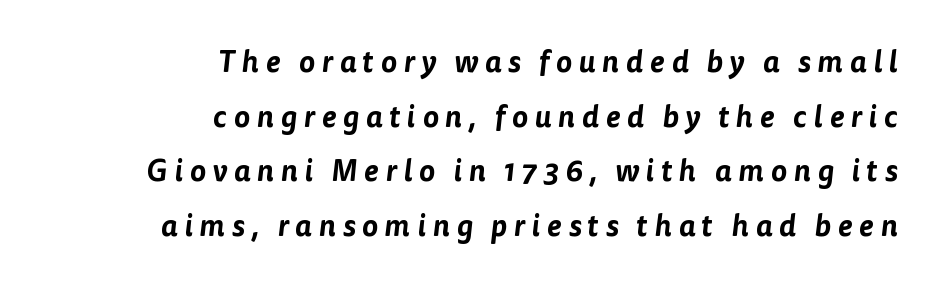
{"serif": "no", "width": "normal", "stroke_contrast": "low", "x_height": "medium", "monospaced": "no", "underline": "no", "align": "right", "line_spacing_ratio": 1.82, "letter_spacing": "wide", "letter_spacing_em": 0.22, "glyph_px": 30}
